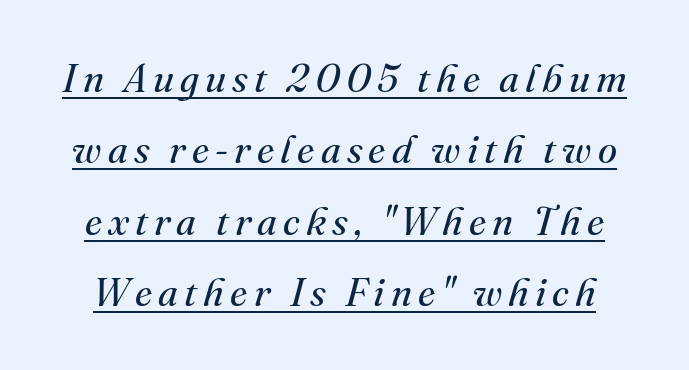
Q: Is the text bold? A: No.
Q: Is the text italic (slanted)? A: Yes, it leans right by about 16 degrees.
Q: Is the typeface a serif or a sans-serif typeface? A: Serif.
Q: Is the text underlined? A: Yes.
Q: Width (condensed, normal, or wide)? A: Normal.
Q: Stroke contrast? A: Medium.
Q: x-height? A: Small.
Q: Monospaced? A: No.
